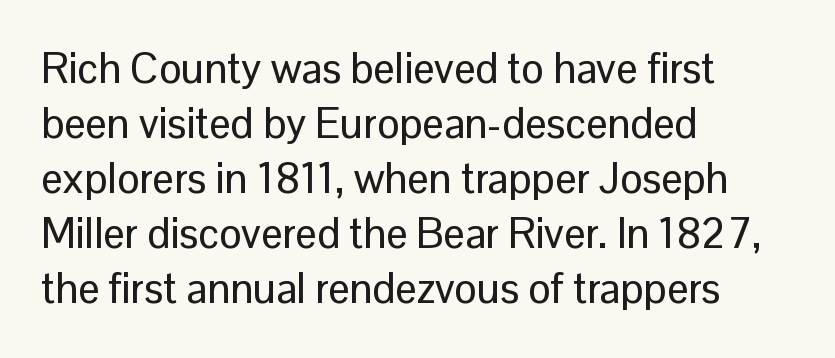
There is no visible air inserted between adjacent glyphs. Stroke terminals: plain, sans-serif. Vertically, the passage feels balanced, rows spaced as you'd expect. A typesetter would call this proportional, since set widths differ per character. The type sits square on the baseline with zero lean.
